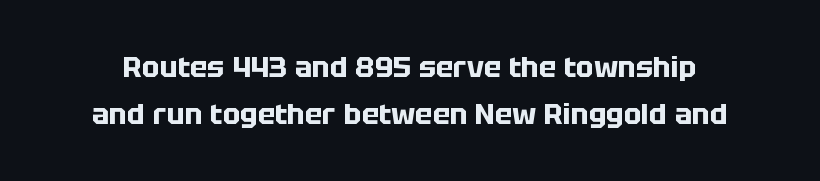
The image shows 29 px bold sans-serif type, upright; set normal line spacing (1.62x), normal letter spacing, not underlined; low stroke contrast and a large x-height.
